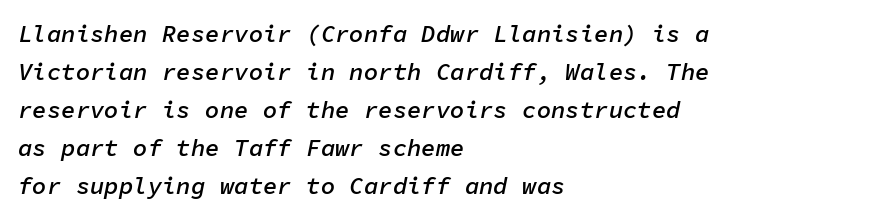
The designer left line spacing at the default. Notice how the passage keeps a crisp vertical edge on the left only. Every character sits at an angle, as italics do. Letters rest on an invisible, unmarked baseline.
